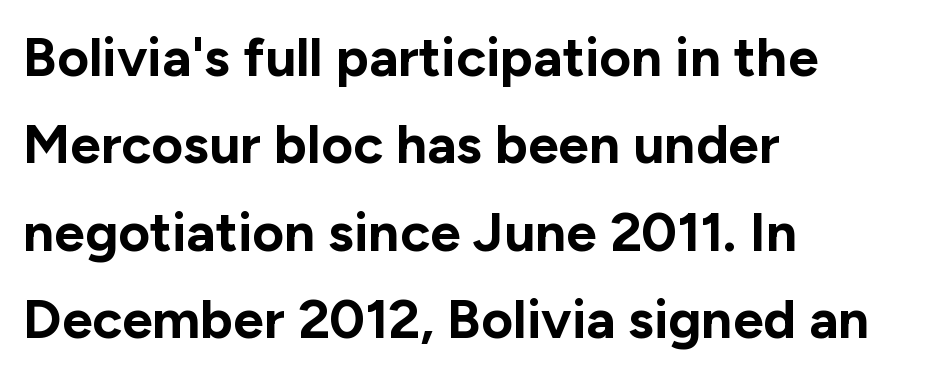
Quick note: not italic, upright. Classification — sans serif. Notice how thick the strokes are: this is what a full bold looks like. The paragraph shown leans on its left margin.
